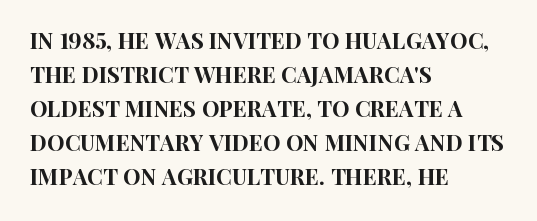
{"italic": "no", "underline": "no", "align": "left", "line_spacing": "normal", "line_spacing_ratio": 1.55, "letter_spacing": "normal", "letter_spacing_em": 0.0, "glyph_px": 22}
